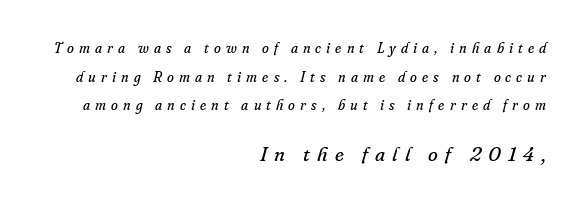
{"italic": "yes", "lean": "right", "slant_degrees": 16, "bold": "no", "underline": "no", "align": "right", "line_spacing": "loose", "line_spacing_ratio": 2.05, "letter_spacing": "wide", "letter_spacing_em": 0.36, "larger_block": "second", "size_ratio": 1.43, "glyph_px": 20}
